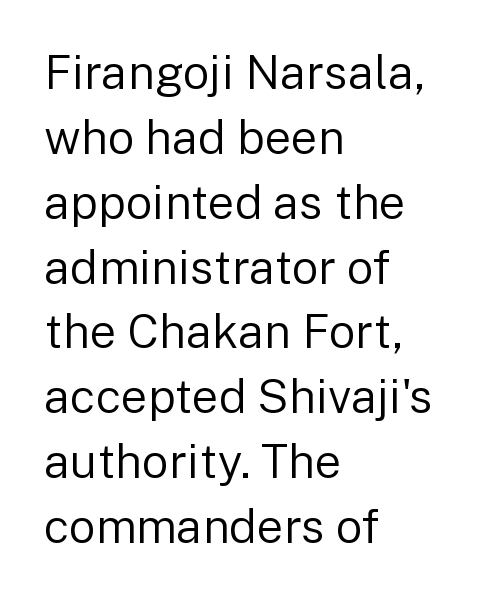
Letterform terminals end flat and unadorned throughout the passage. You could call the tracking neutral — neither tight nor loose. Words float on clear page, feet unadorned. The lines in this sample share a left origin and differ only in where they stop. Unbolded letterforms with no extra heft.
